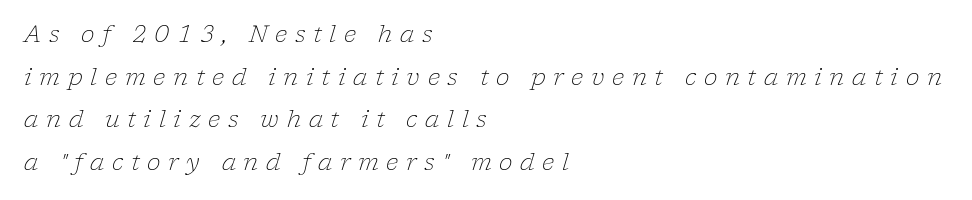
Q: Is the text bold? A: No.
Q: Is the text italic (slanted)? A: Yes, it leans right by about 17 degrees.
Q: Is the text underlined? A: No.
Q: How is the paragraph aligned? A: Left-aligned.
Q: Is the spacing between letters normal or unusually wide? A: Unusually wide.
